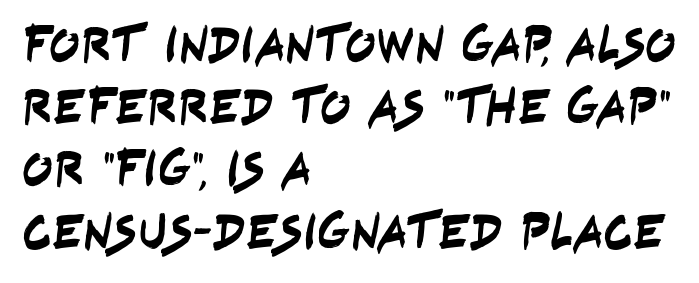
The image shows 51 px condensed sans-serif type; set left-aligned, line spacing 1.22x, normal letter spacing, not underlined; low stroke contrast and a large x-height.
